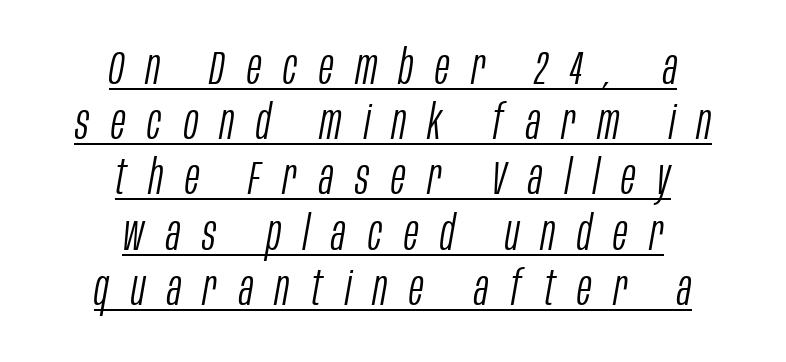
Would a proofreader flag this as italicized? Yes. Underline: present. You could not count columns in this text — the font is proportionally spaced. On a weight scale, this lands at 450 or below.
